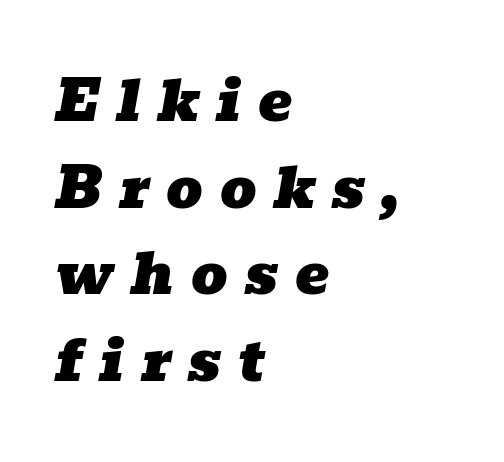
{"serif": "yes", "italic": "yes", "lean": "right", "slant_degrees": 10, "width": "wide", "stroke_contrast": "low", "x_height": "medium", "monospaced": "no", "underline": "no", "align": "left", "line_spacing": "normal", "line_spacing_ratio": 1.52, "letter_spacing": "wide", "letter_spacing_em": 0.3, "glyph_px": 57}
